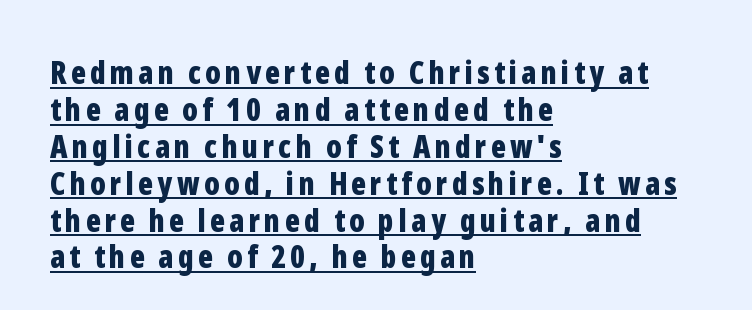
The image shows 31 px bold, condensed sans-serif type, upright; set left-aligned, line spacing 1.19x, underlined; low stroke contrast and a medium x-height.
